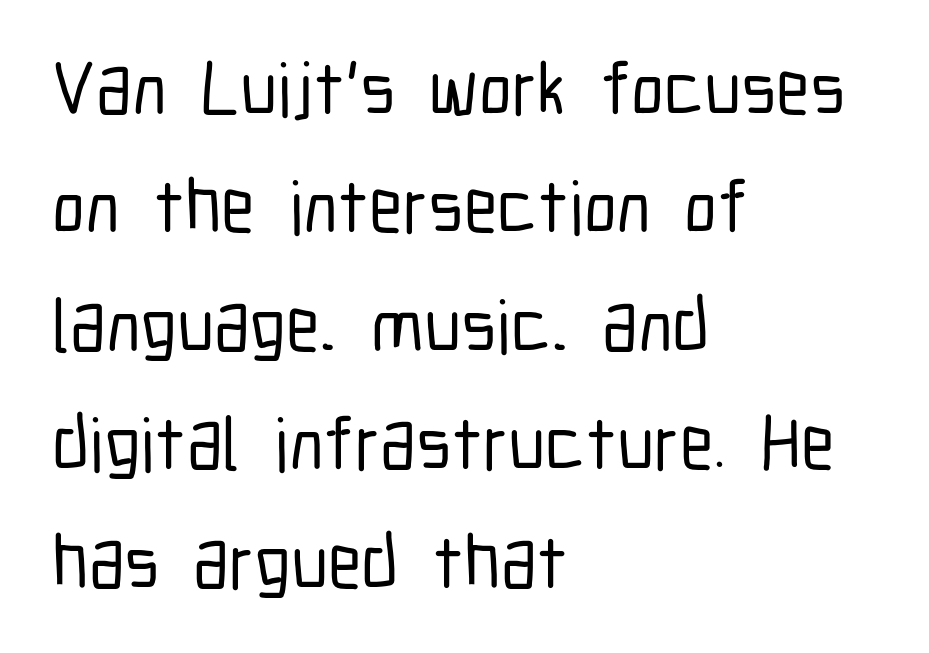
{"serif": "no", "italic": "no", "width": "condensed", "stroke_contrast": "low", "x_height": "medium", "monospaced": "no", "underline": "no", "align": "left", "line_spacing": "normal", "line_spacing_ratio": 1.58, "letter_spacing": "normal", "letter_spacing_em": 0.0, "glyph_px": 75}
